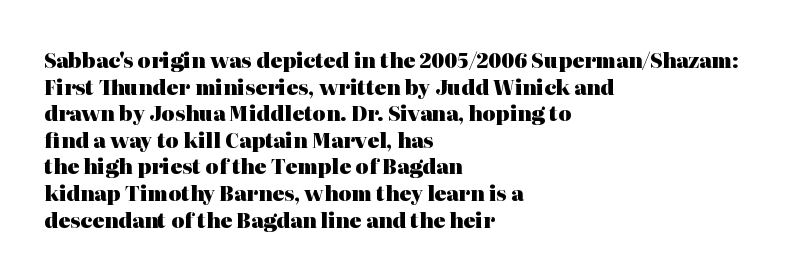
{"italic": "no", "bold": "yes", "underline": "no", "align": "left", "line_spacing": "normal", "line_spacing_ratio": 1.33, "letter_spacing": "normal", "letter_spacing_em": 0.0, "glyph_px": 20}
